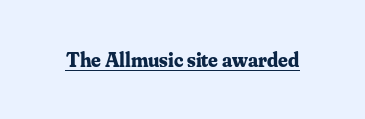
Emphasis is given by a line drawn under the lettering. Weight: bold. Honestly, the letter spacing is just normal — you wouldn't notice it. Is there any slant? The stems are plumb.
